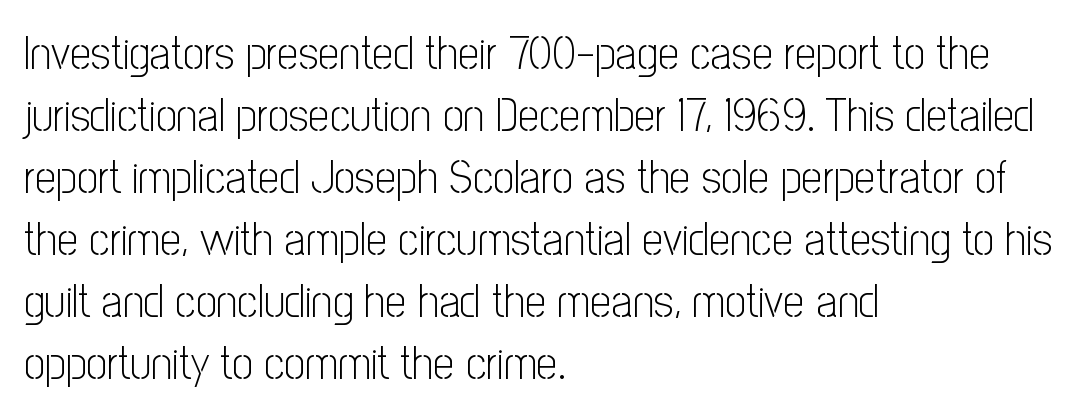
The image shows 47 px light, condensed sans-serif type, upright; set left-aligned, normal line spacing (1.32x), normal letter spacing, not underlined; low stroke contrast and a medium x-height.
